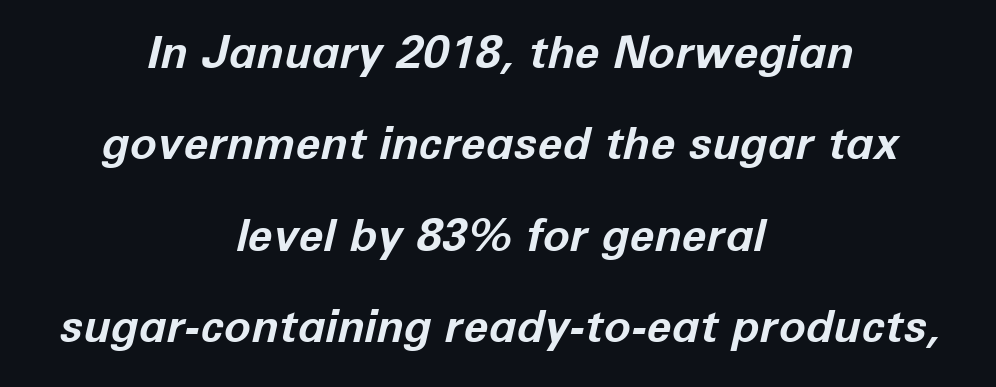
Q: Is the text bold? A: Yes.
Q: Is the text italic (slanted)? A: Yes, it leans right by about 12 degrees.
Q: Is the text underlined? A: No.
Q: How is the paragraph aligned? A: Centered.
Q: Is the spacing between letters normal or unusually wide? A: Normal.
Q: Is the spacing between lines tight, normal or loose? A: Loose.
Q: Width (condensed, normal, or wide)? A: Normal.
Q: Stroke contrast? A: Low.
Q: x-height? A: Medium.
Q: Monospaced? A: No.
